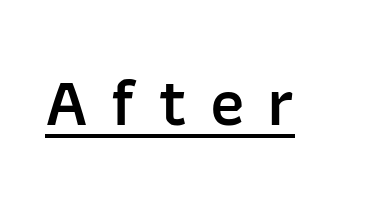
{"serif": "no", "italic": "no", "bold": "semi", "weight": "semibold", "width": "normal", "stroke_contrast": "low", "x_height": "medium", "monospaced": "no", "underline": "yes", "letter_spacing": "wide", "letter_spacing_em": 0.33, "glyph_px": 69}
